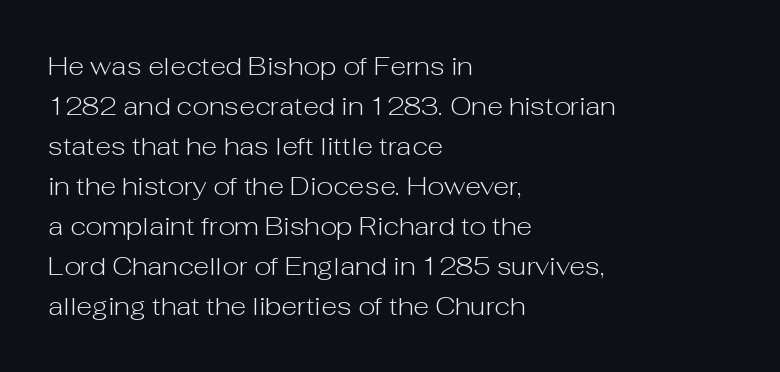
{"italic": "no", "bold": "no", "underline": "no", "align": "left", "line_spacing": "normal", "line_spacing_ratio": 1.54, "letter_spacing": "normal", "letter_spacing_em": 0.0, "glyph_px": 26}
